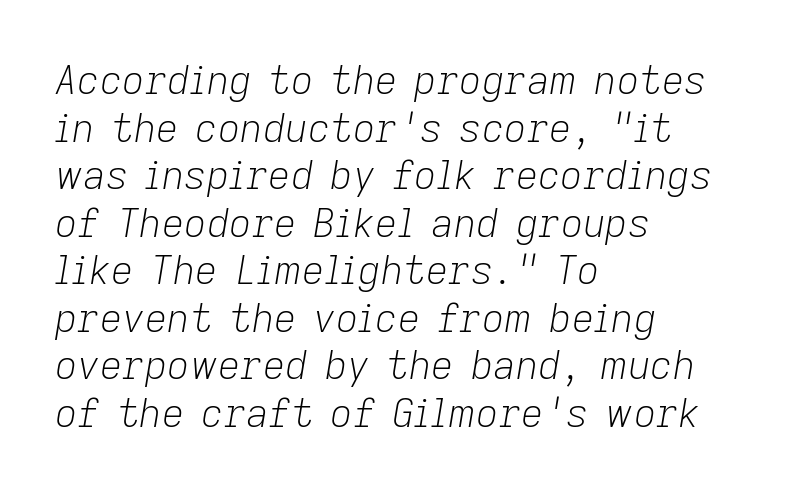
Each word holds together tightly as a unit, with standard inter-letter gaps. You can tell it's italic because the verticals aren't actually vertical. Has an underline been added? It has not. Stroke mass is kept to a normal reading level or below. The rag falls on the right side of this text block. Note the varied advance widths — an 'i' is clearly narrower than an 'm'.
